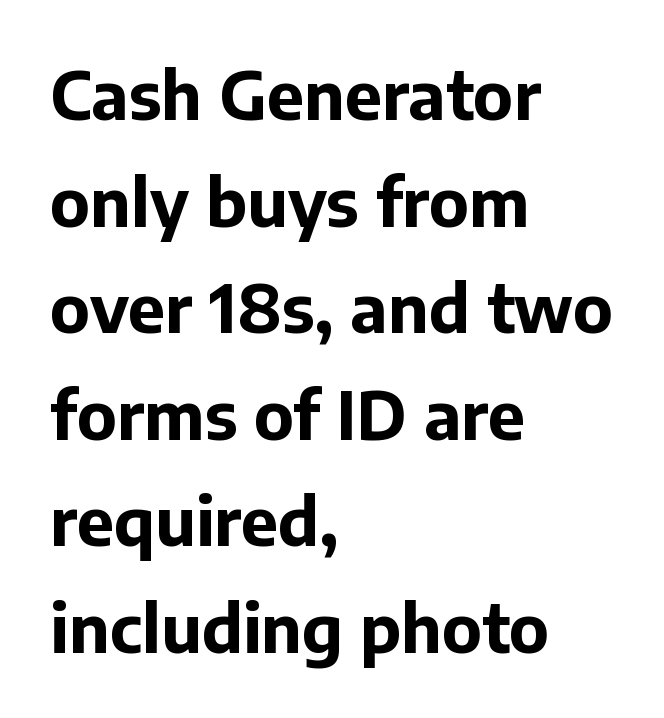
Q: Is the text bold? A: Yes.
Q: Is the text italic (slanted)? A: No, it is upright.
Q: Is the typeface a serif or a sans-serif typeface? A: Sans-serif.
Q: Is the text underlined? A: No.
Q: How is the paragraph aligned? A: Left-aligned.
Q: Is the spacing between letters normal or unusually wide? A: Normal.
Q: Is the spacing between lines tight, normal or loose? A: Normal.
Q: Width (condensed, normal, or wide)? A: Normal.
Q: Stroke contrast? A: Low.
Q: x-height? A: Medium.
Q: Monospaced? A: No.
